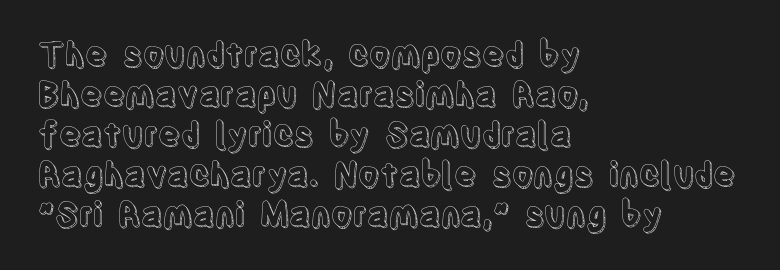
Q: Is the text italic (slanted)? A: No, it is upright.
Q: Is the text underlined? A: No.
Q: How is the paragraph aligned? A: Left-aligned.
Q: Is the spacing between letters normal or unusually wide? A: Normal.
Q: Width (condensed, normal, or wide)? A: Condensed.
Q: x-height? A: Large.
Q: Monospaced? A: No.
